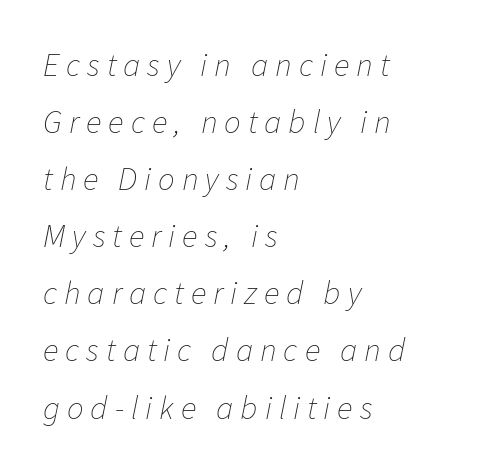
The characters are drawn with everyday or finer stroke widths. Honestly, the letter spacing is so wide it's the main thing you notice. Would a proofreader flag this as italicized? Yes. The space directly below the letters is spotless. Note the varied advance widths — an 'i' is clearly narrower than an 'm'. Left-aligned paragraph, ragged on the right.
